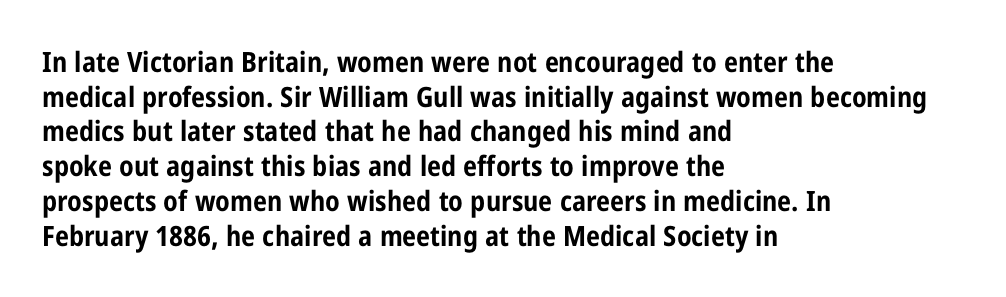
{"serif": "no", "italic": "no", "bold": "yes", "weight": "bold", "width": "condensed", "stroke_contrast": "low", "x_height": "medium", "monospaced": "no", "underline": "no", "align": "left", "line_spacing_ratio": 1.24, "letter_spacing": "normal", "letter_spacing_em": 0.0, "glyph_px": 28}
